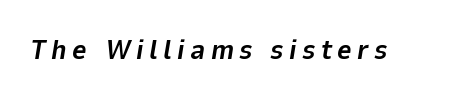
{"italic": "yes", "lean": "right", "slant_degrees": 9, "bold": "yes", "weight": "bold", "width": "normal", "stroke_contrast": "low", "x_height": "medium", "monospaced": "no", "underline": "no", "glyph_px": 28}
